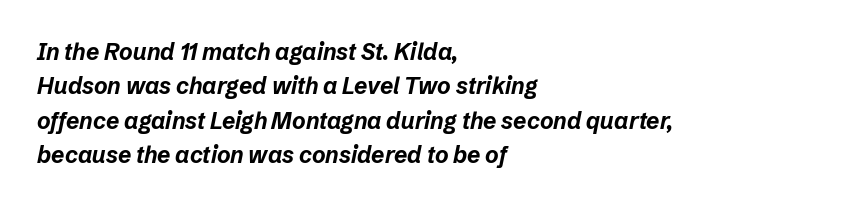
{"italic": "yes", "lean": "right", "slant_degrees": 12, "bold": "yes", "underline": "no", "align": "left", "line_spacing": "normal", "line_spacing_ratio": 1.5, "letter_spacing": "normal", "letter_spacing_em": 0.0, "glyph_px": 23}
